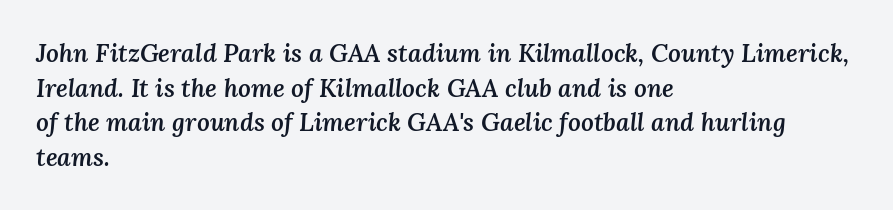
Q: Is the text bold? A: Semi-bold.
Q: Is the text italic (slanted)? A: Yes, it leans right by about 3 degrees.
Q: Is the text underlined? A: No.
Q: How is the paragraph aligned? A: Left-aligned.
Q: Is the spacing between letters normal or unusually wide? A: Normal.
Q: Is the spacing between lines tight, normal or loose? A: Normal.
